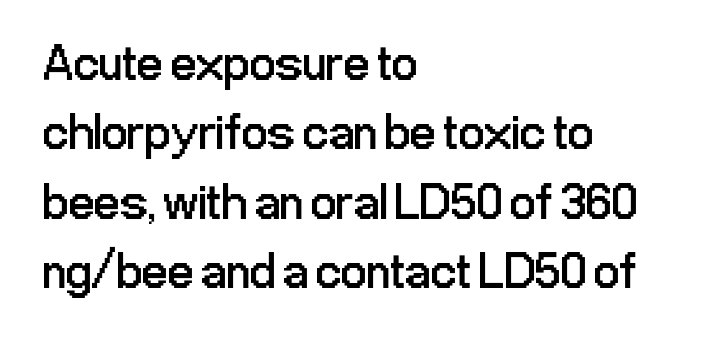
Q: Is the text bold? A: No.
Q: Is the text italic (slanted)? A: No, it is upright.
Q: Is the typeface a serif or a sans-serif typeface? A: Sans-serif.
Q: Is the text underlined? A: No.
Q: How is the paragraph aligned? A: Left-aligned.
Q: Is the spacing between letters normal or unusually wide? A: Normal.
Q: Is the spacing between lines tight, normal or loose? A: Normal.
Q: Width (condensed, normal, or wide)? A: Condensed.
Q: Stroke contrast? A: Low.
Q: x-height? A: Medium.
Q: Monospaced? A: No.
